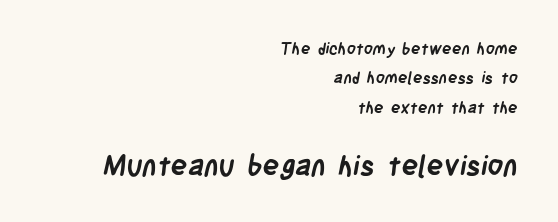
Q: Is the text bold? A: Yes.
Q: Is the typeface a serif or a sans-serif typeface? A: Sans-serif.
Q: Is the text underlined? A: No.
Q: How is the paragraph aligned? A: Right-aligned.
Q: Is the spacing between letters normal or unusually wide? A: Normal.
Q: Which block of text is set in a larger size, the first (top) or the second (bottom)? A: The second (bottom) one.
Q: Width (condensed, normal, or wide)? A: Condensed.
Q: Stroke contrast? A: Low.
Q: x-height? A: Large.
Q: Monospaced? A: No.
